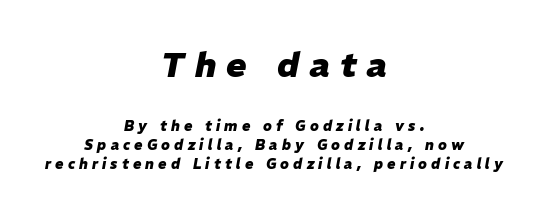
{"italic": "yes", "lean": "right", "slant_degrees": 11, "bold": "yes", "weight": "heavy", "width": "normal", "stroke_contrast": "low", "x_height": "medium", "monospaced": "no", "underline": "no", "align": "center", "line_spacing": "normal", "line_spacing_ratio": 1.37, "letter_spacing": "wide", "letter_spacing_em": 0.3, "larger_block": "first", "size_ratio": 2.43, "glyph_px": 34}
